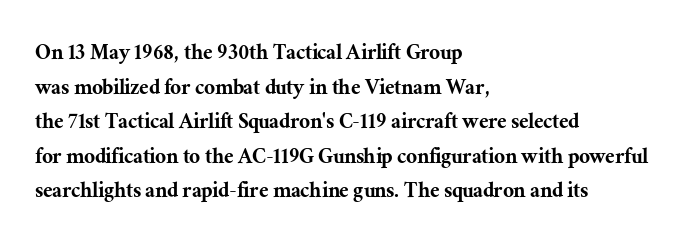
{"italic": "no", "underline": "no", "align": "left", "line_spacing": "normal", "line_spacing_ratio": 1.44, "letter_spacing": "normal", "letter_spacing_em": 0.0, "glyph_px": 24}
